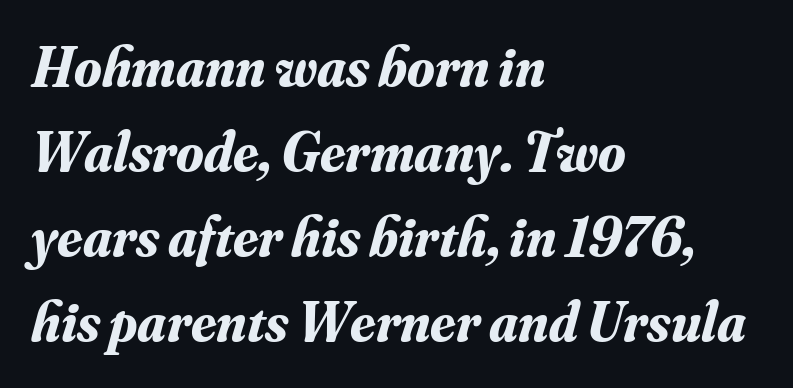
{"serif": "yes", "italic": "yes", "lean": "right", "slant_degrees": 16, "bold": "yes", "weight": "bold", "width": "normal", "stroke_contrast": "medium", "x_height": "small", "monospaced": "no", "underline": "no", "align": "left", "line_spacing": "normal", "line_spacing_ratio": 1.52, "letter_spacing": "normal", "letter_spacing_em": 0.0, "glyph_px": 56}
